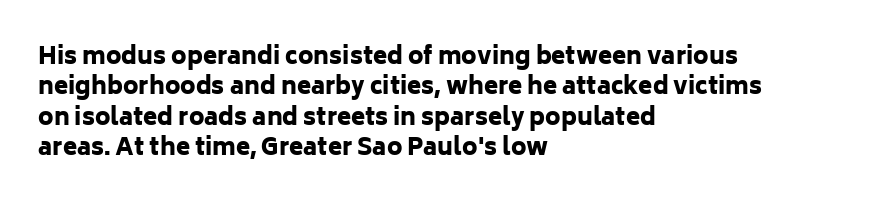
The image shows 23 px bold type, upright; set left-aligned, normal line spacing (1.32x), normal letter spacing, not underlined.
